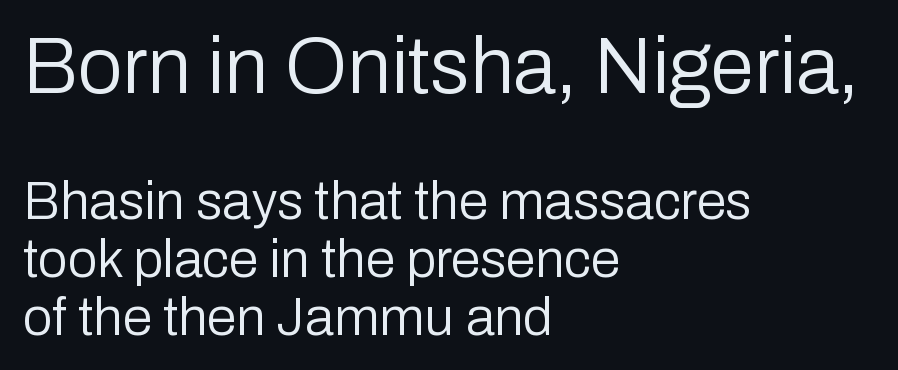
Q: Is the text bold? A: No.
Q: Is the text italic (slanted)? A: No, it is upright.
Q: Is the typeface a serif or a sans-serif typeface? A: Sans-serif.
Q: Is the text underlined? A: No.
Q: How is the paragraph aligned? A: Left-aligned.
Q: Is the spacing between letters normal or unusually wide? A: Normal.
Q: Is the spacing between lines tight, normal or loose? A: Tight.
Q: Which block of text is set in a larger size, the first (top) or the second (bottom)? A: The first (top) one.
Q: Width (condensed, normal, or wide)? A: Normal.
Q: Stroke contrast? A: Low.
Q: x-height? A: Medium.
Q: Monospaced? A: No.
